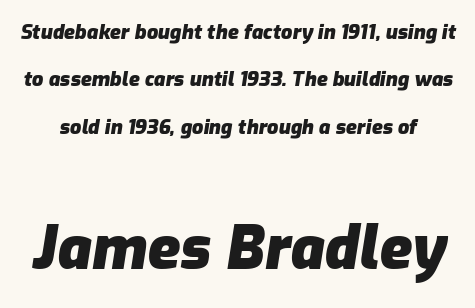
Q: Is the text bold? A: Yes.
Q: Is the text italic (slanted)? A: Yes, it leans right by about 9 degrees.
Q: Is the text underlined? A: No.
Q: Is the spacing between letters normal or unusually wide? A: Normal.
Q: Is the spacing between lines tight, normal or loose? A: Loose.
Q: Which block of text is set in a larger size, the first (top) or the second (bottom)? A: The second (bottom) one.
Q: Width (condensed, normal, or wide)? A: Normal.
Q: Stroke contrast? A: Low.
Q: x-height? A: Medium.
Q: Monospaced? A: No.
